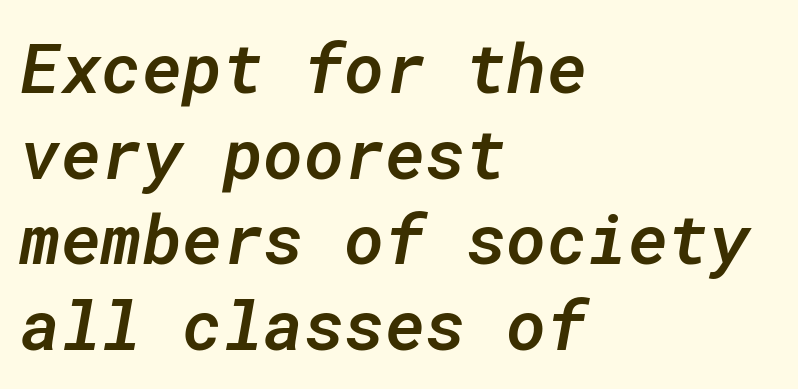
{"italic": "yes", "lean": "right", "slant_degrees": 10, "bold": "semi", "weight": "semibold", "width": "normal", "stroke_contrast": "low", "x_height": "medium", "monospaced": "yes", "underline": "no", "align": "left", "line_spacing_ratio": 1.24, "letter_spacing": "normal", "letter_spacing_em": 0.0, "glyph_px": 69}
